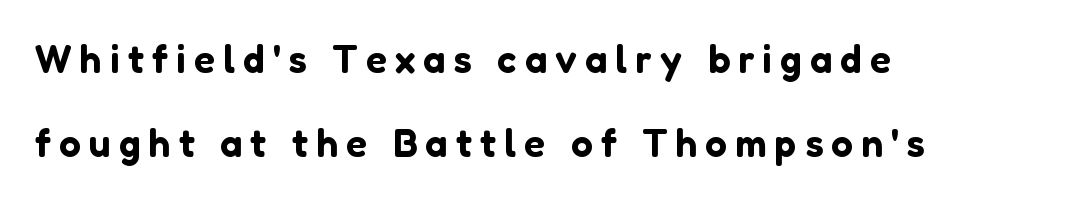
Type style note: lacks serifs. Descenders are the only things crossing below the line. These lines have a slow, spaced-out rhythm from letter to letter. The face used here is proportionally spaced, like ordinary book or web type.
